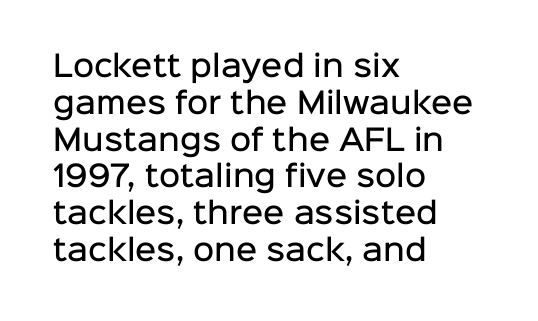
The glyphs are unaccompanied by any horizontal stroke below them. Short and long lines alike share a common starting point at left. Nothing sits at the stroke ends, so this counts as sans-serif. The letters sit at their default tracking, neither squeezed nor spread. The axis of the letterforms is exactly vertical.
